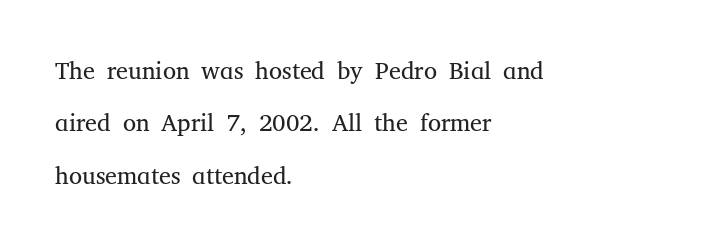
{"italic": "no", "bold": "no", "underline": "no", "align": "left", "line_spacing": "loose", "line_spacing_ratio": 2.18, "letter_spacing": "normal", "letter_spacing_em": 0.0, "glyph_px": 24}
